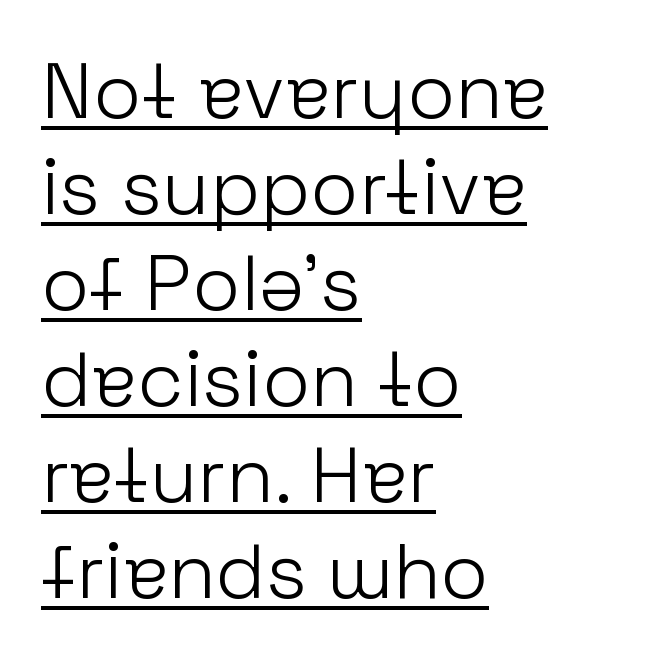
The image shows 78 px light sans-serif type, upright; set left-aligned, line spacing 1.23x, normal letter spacing, underlined; low stroke contrast and a medium x-height.
